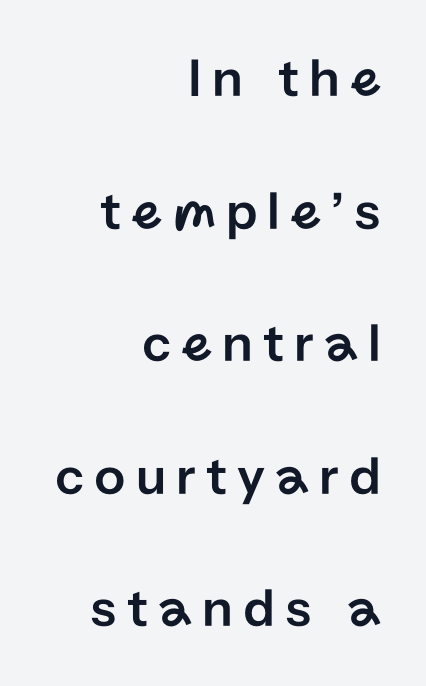
{"serif": "no", "italic": "no", "width": "normal", "stroke_contrast": "low", "x_height": "medium", "monospaced": "no", "underline": "no", "align": "right", "line_spacing": "loose", "line_spacing_ratio": 2.41, "glyph_px": 55}
